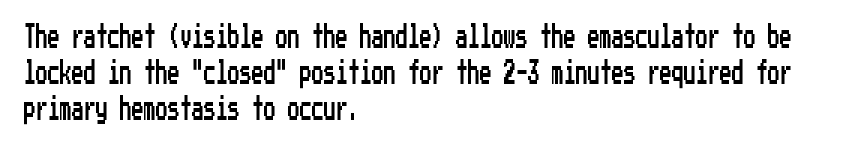
The image shows 24 px text type, upright; set left-aligned, normal line spacing (1.49x), normal letter spacing, not underlined.
